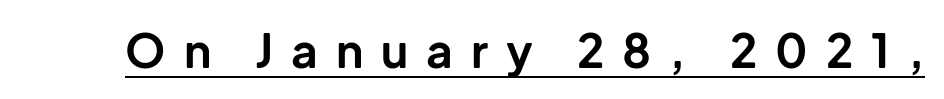
The designer went with a sans here, leaving each stem footless. These lines were composed using upright roman letters. The face used here has the dense, thick strokes of a bold. Compared with typical body copy, the letter spacing here is much looser.
